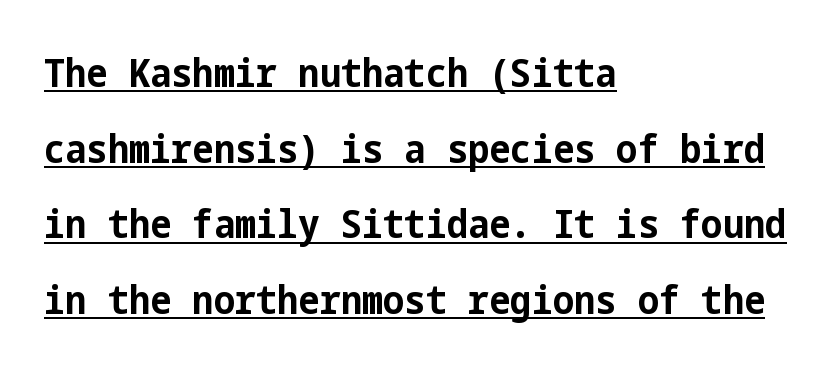
Q: Is the text bold? A: Yes.
Q: Is the text italic (slanted)? A: No, it is upright.
Q: Is the typeface a serif or a sans-serif typeface? A: Sans-serif.
Q: Is the text underlined? A: Yes.
Q: How is the paragraph aligned? A: Left-aligned.
Q: Is the spacing between letters normal or unusually wide? A: Normal.
Q: Width (condensed, normal, or wide)? A: Condensed.
Q: Stroke contrast? A: Low.
Q: x-height? A: Medium.
